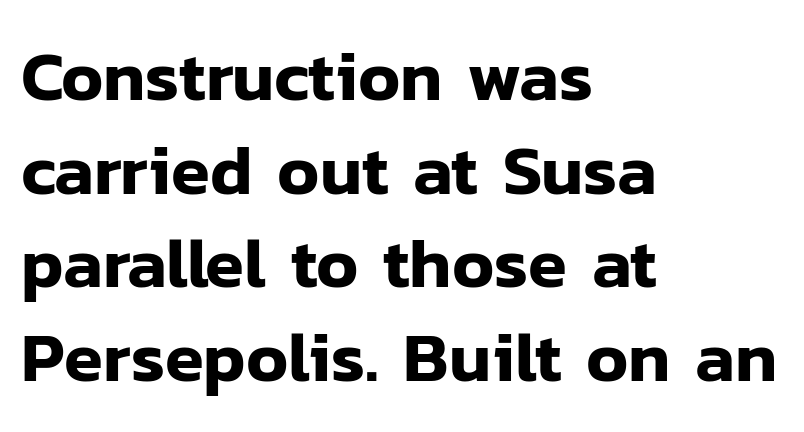
{"serif": "no", "italic": "no", "width": "normal", "stroke_contrast": "low", "x_height": "medium", "monospaced": "no", "underline": "no", "align": "left", "line_spacing": "normal", "line_spacing_ratio": 1.32, "letter_spacing": "normal", "letter_spacing_em": 0.0, "glyph_px": 71}
